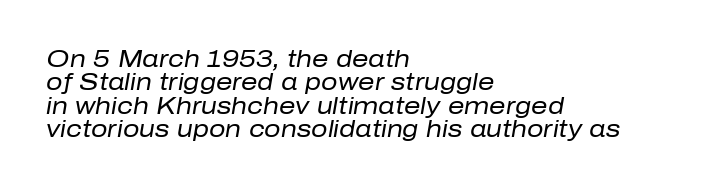
{"italic": "yes", "lean": "right", "slant_degrees": 10, "bold": "no", "underline": "no", "align": "left", "line_spacing": "tight", "line_spacing_ratio": 1.02, "letter_spacing": "normal", "letter_spacing_em": 0.0, "glyph_px": 23}
